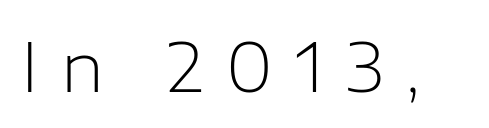
The image shows 68 px light sans-serif type, upright; set unusually wide letter spacing (+0.33 em), not underlined; low stroke contrast and a medium x-height.
